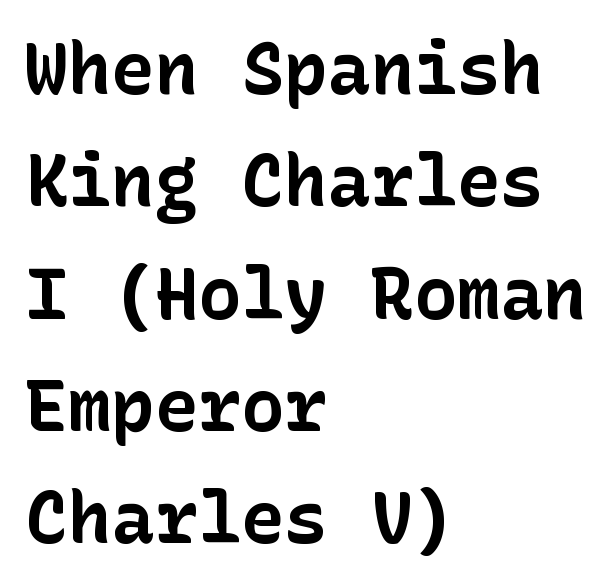
Q: Is the text bold? A: Yes.
Q: Is the text italic (slanted)? A: No, it is upright.
Q: Is the typeface a serif or a sans-serif typeface? A: Sans-serif.
Q: Is the text underlined? A: No.
Q: How is the paragraph aligned? A: Left-aligned.
Q: Is the spacing between letters normal or unusually wide? A: Normal.
Q: Is the spacing between lines tight, normal or loose? A: Normal.
Q: Width (condensed, normal, or wide)? A: Normal.
Q: Stroke contrast? A: Low.
Q: x-height? A: Medium.
